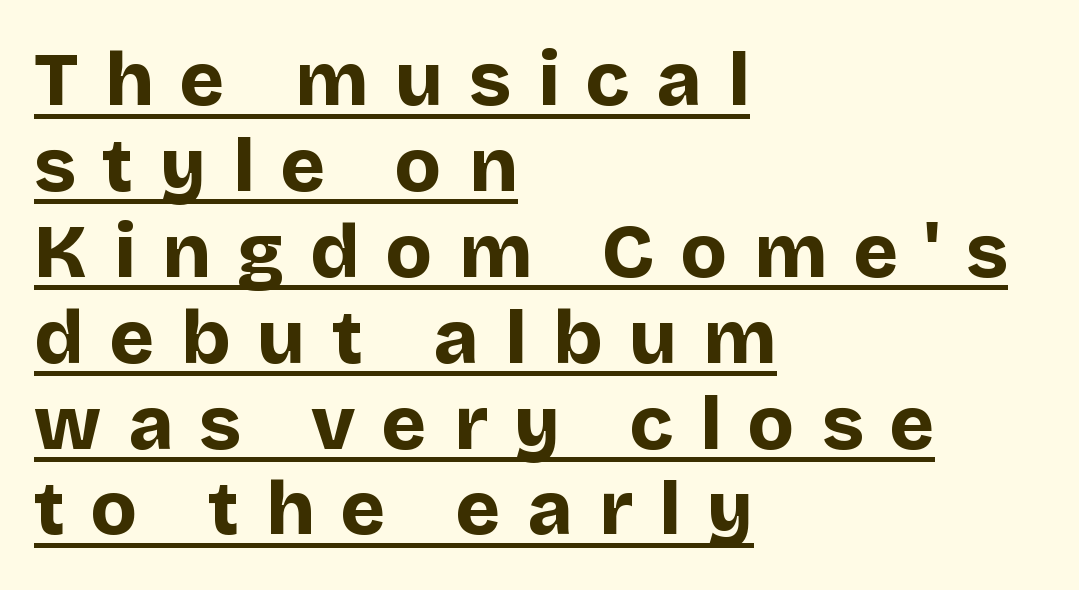
Q: Is the text bold? A: Yes.
Q: Is the text italic (slanted)? A: No, it is upright.
Q: Is the typeface a serif or a sans-serif typeface? A: Sans-serif.
Q: Is the text underlined? A: Yes.
Q: How is the paragraph aligned? A: Left-aligned.
Q: Is the spacing between letters normal or unusually wide? A: Unusually wide.
Q: Is the spacing between lines tight, normal or loose? A: Tight.
Q: Width (condensed, normal, or wide)? A: Normal.
Q: Stroke contrast? A: Low.
Q: x-height? A: Large.
Q: Monospaced? A: No.
